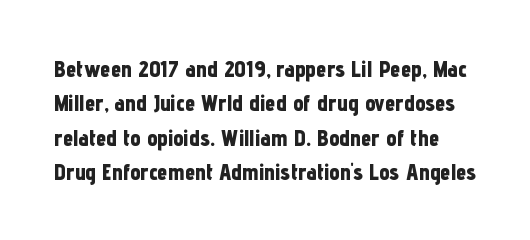
Q: Is the text bold? A: Yes.
Q: Is the text italic (slanted)? A: No, it is upright.
Q: Is the text underlined? A: No.
Q: Is the spacing between letters normal or unusually wide? A: Normal.
Q: Is the spacing between lines tight, normal or loose? A: Normal.
